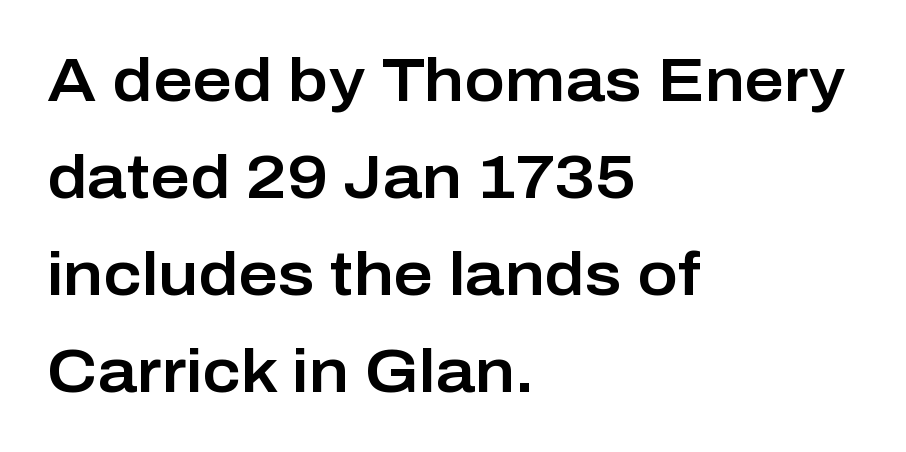
The image shows 61 px sans-serif type, upright; set left-aligned, normal line spacing (1.59x), normal letter spacing, not underlined; low stroke contrast and a medium x-height.
